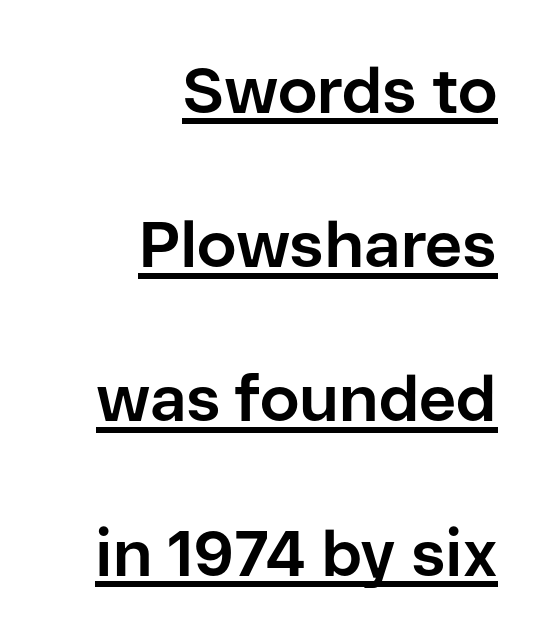
Q: Is the text bold? A: Yes.
Q: Is the text italic (slanted)? A: No, it is upright.
Q: Is the typeface a serif or a sans-serif typeface? A: Sans-serif.
Q: Is the text underlined? A: Yes.
Q: How is the paragraph aligned? A: Right-aligned.
Q: Is the spacing between letters normal or unusually wide? A: Normal.
Q: Is the spacing between lines tight, normal or loose? A: Loose.
Q: Width (condensed, normal, or wide)? A: Normal.
Q: Stroke contrast? A: Low.
Q: x-height? A: Medium.
Q: Monospaced? A: No.
